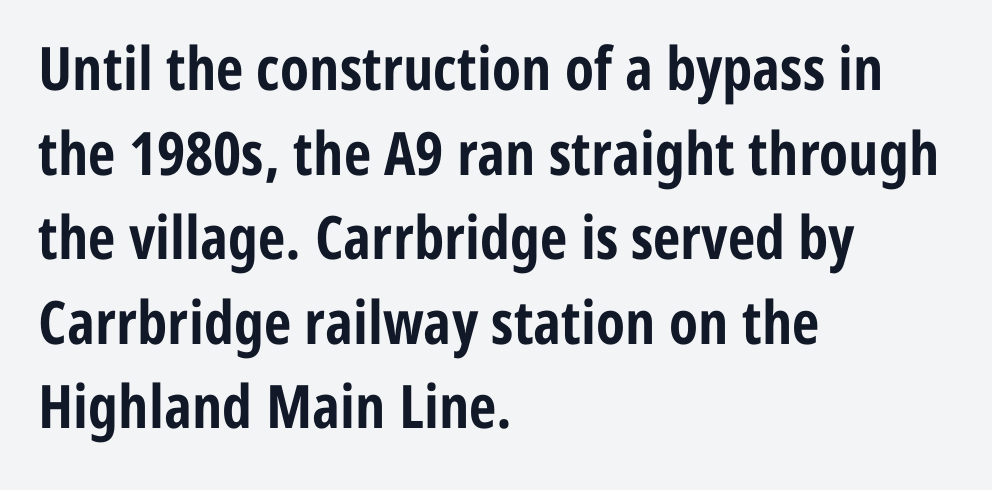
The image shows 60 px bold, condensed sans-serif type, upright; set left-aligned, normal line spacing (1.41x), normal letter spacing, not underlined; low stroke contrast and a medium x-height.
